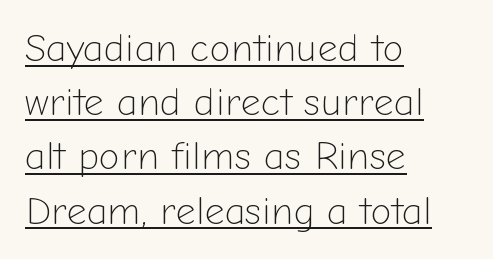
This rendering features underlined lettering. Successive baselines arrive at the customary interval. Examine the stroke ends and you'll find no serifs. If you drew a ruler down the left edge, every line would touch it. This is the regular roman posture of the typeface. This sample has the flowing, uneven cadence of proportional lettering.
